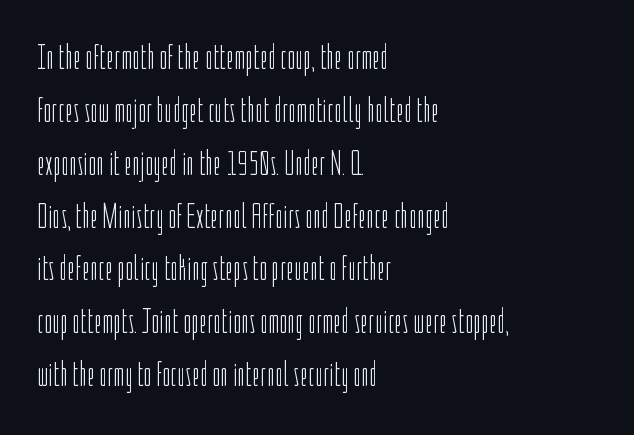
The image shows 35 px light, condensed sans-serif type, upright; set left-aligned, normal line spacing (1.51x), normal letter spacing, not underlined; low stroke contrast and a medium x-height.
